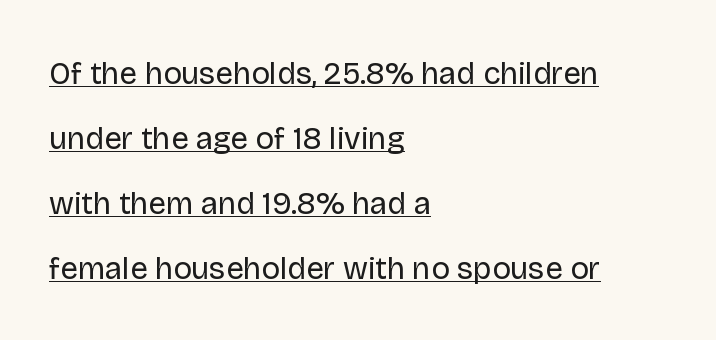
The image shows 31 px regular-weight sans-serif type, upright; set left-aligned, loose line spacing (2.1x), normal letter spacing, underlined; low stroke contrast and a large x-height.
